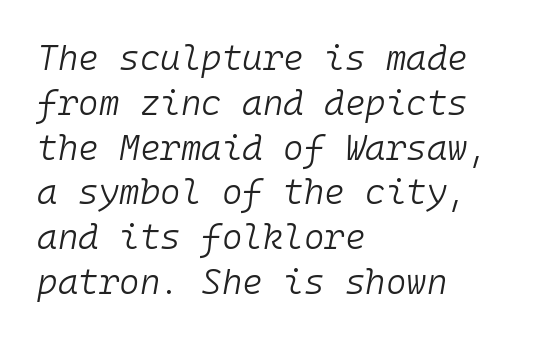
The image shows 35 px light type, italic (leaning right), monospaced; set left-aligned, normal line spacing (1.28x), normal letter spacing, not underlined; low stroke contrast and a medium x-height.
